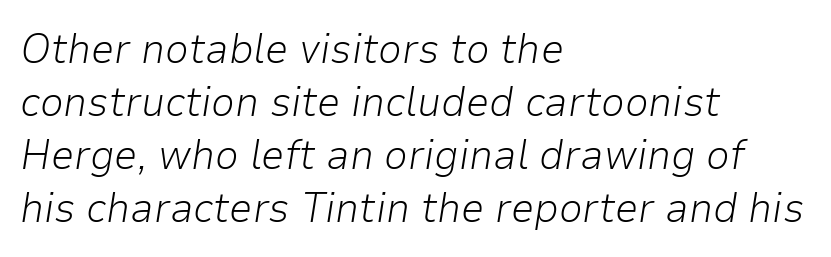
{"italic": "yes", "lean": "right", "slant_degrees": 9, "bold": "no", "weight": "light", "width": "normal", "stroke_contrast": "low", "x_height": "medium", "monospaced": "no", "underline": "no", "align": "left", "line_spacing": "normal", "line_spacing_ratio": 1.26, "letter_spacing": "normal", "letter_spacing_em": 0.0, "glyph_px": 42}
